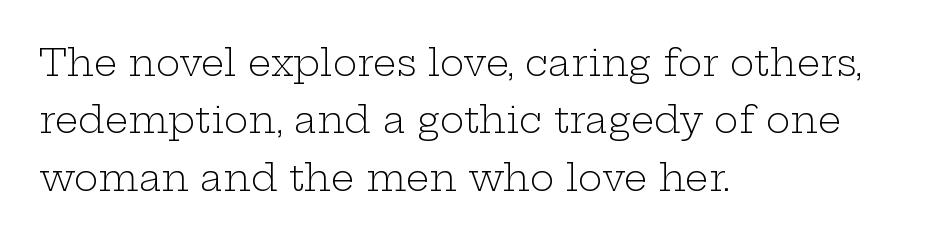
The image shows 37 px light, wide serif type, upright; set left-aligned, normal line spacing (1.55x), normal letter spacing, not underlined; low stroke contrast and a medium x-height.
